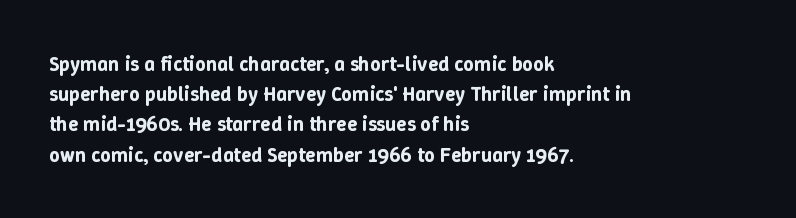
The image shows 21 px text type, upright; set left-aligned, normal line spacing (1.44x), normal letter spacing, not underlined.
